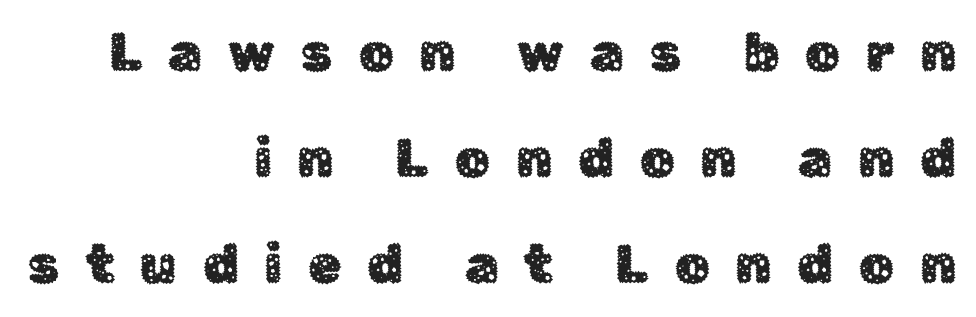
Q: Is the text italic (slanted)? A: No, it is upright.
Q: Is the typeface a serif or a sans-serif typeface? A: Sans-serif.
Q: Is the text underlined? A: No.
Q: How is the paragraph aligned? A: Right-aligned.
Q: Is the spacing between letters normal or unusually wide? A: Unusually wide.
Q: Is the spacing between lines tight, normal or loose? A: Loose.
Q: Width (condensed, normal, or wide)? A: Normal.
Q: Stroke contrast? A: Low.
Q: x-height? A: Medium.
Q: Monospaced? A: No.
